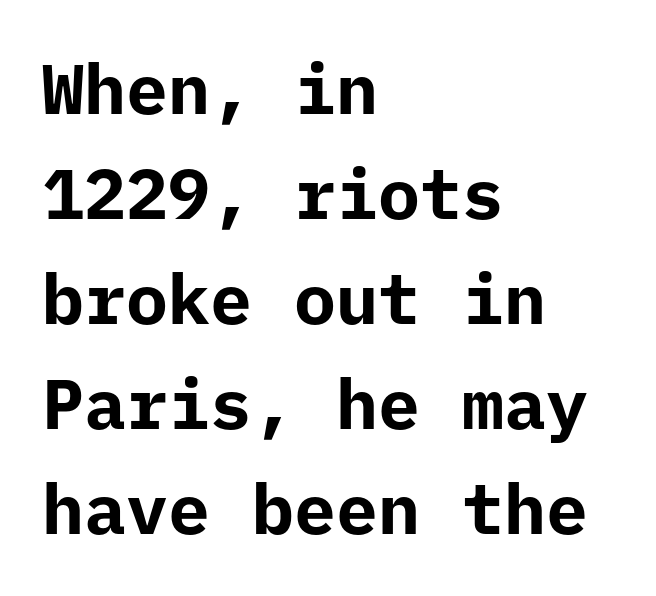
The image shows 70 px bold sans-serif type, upright, monospaced; set left-aligned, normal line spacing (1.5x), normal letter spacing, not underlined; low stroke contrast and a medium x-height.
